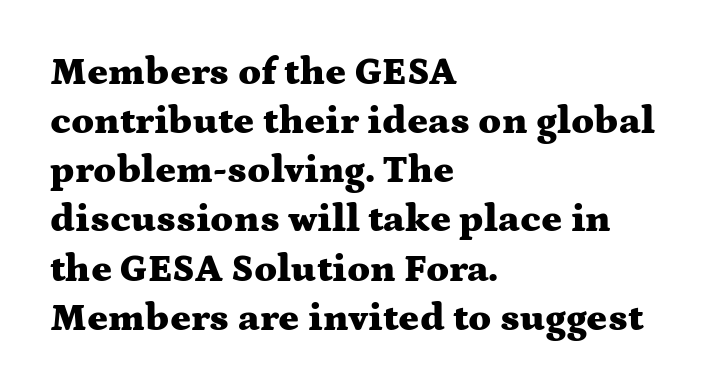
The image shows 39 px heavy, wide serif type, upright; set left-aligned, normal line spacing (1.26x), normal letter spacing, not underlined; medium stroke contrast and a medium x-height.
